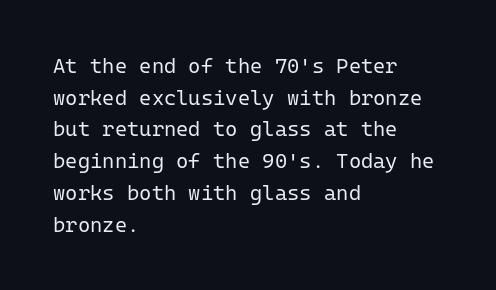
The image shows 21 px text type, upright; set left-aligned, normal line spacing (1.51x), normal letter spacing, not underlined.
